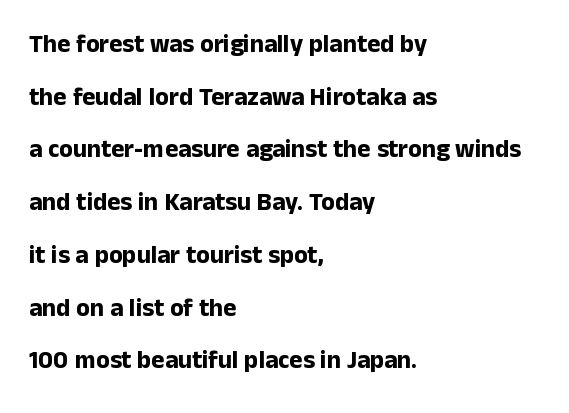
The image shows 25 px bold type, upright; set left-aligned, loose line spacing (2.11x), normal letter spacing, not underlined.
